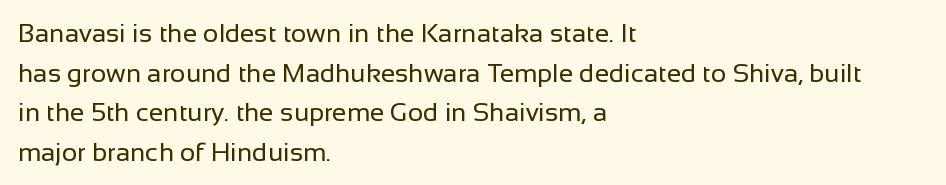
The block of text has a typical density, with ordinary space between rows. The line texture is even and compact thanks to regular tracking. Nothing heavy about these letters — not bold at all. Which margin do the lines hug? The left one — the right edge is uneven.
